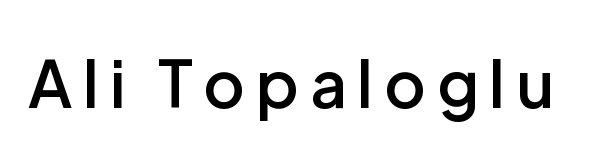
Q: Is the text bold? A: Semi-bold.
Q: Is the text italic (slanted)? A: No, it is upright.
Q: Is the typeface a serif or a sans-serif typeface? A: Sans-serif.
Q: Is the text underlined? A: No.
Q: Width (condensed, normal, or wide)? A: Normal.
Q: Stroke contrast? A: Low.
Q: x-height? A: Medium.
Q: Monospaced? A: No.
